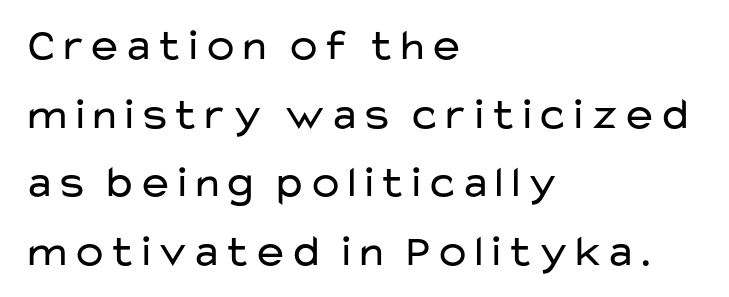
Q: Is the text bold? A: No.
Q: Is the text italic (slanted)? A: No, it is upright.
Q: Is the typeface a serif or a sans-serif typeface? A: Sans-serif.
Q: Is the text underlined? A: No.
Q: How is the paragraph aligned? A: Left-aligned.
Q: Is the spacing between letters normal or unusually wide? A: Normal.
Q: Is the spacing between lines tight, normal or loose? A: Normal.
Q: Width (condensed, normal, or wide)? A: Wide.
Q: Stroke contrast? A: Low.
Q: x-height? A: Medium.
Q: Monospaced? A: No.
